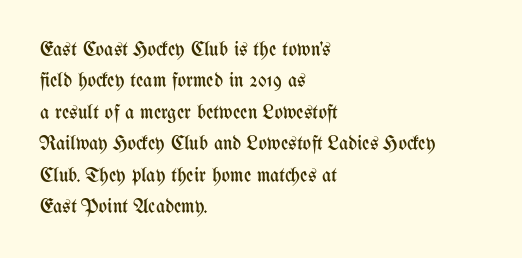
{"italic": "no", "bold": "no", "underline": "no", "align": "left", "line_spacing": "normal", "line_spacing_ratio": 1.57, "letter_spacing": "normal", "letter_spacing_em": 0.0, "glyph_px": 20}
